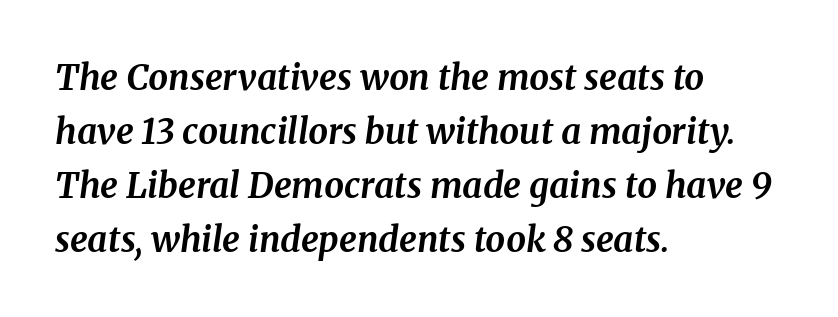
Q: Is the text bold? A: Yes.
Q: Is the text italic (slanted)? A: Yes, it leans right by about 8 degrees.
Q: Is the typeface a serif or a sans-serif typeface? A: Serif.
Q: Is the text underlined? A: No.
Q: How is the paragraph aligned? A: Left-aligned.
Q: Is the spacing between letters normal or unusually wide? A: Normal.
Q: Is the spacing between lines tight, normal or loose? A: Normal.
Q: Width (condensed, normal, or wide)? A: Normal.
Q: Stroke contrast? A: Medium.
Q: x-height? A: Medium.
Q: Monospaced? A: No.
